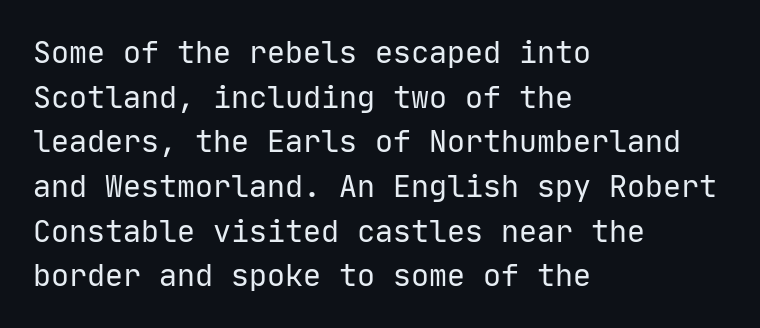
Q: Is the text bold? A: No.
Q: Is the text italic (slanted)? A: No, it is upright.
Q: Is the typeface a serif or a sans-serif typeface? A: Sans-serif.
Q: Is the text underlined? A: No.
Q: How is the paragraph aligned? A: Left-aligned.
Q: Is the spacing between letters normal or unusually wide? A: Normal.
Q: Is the spacing between lines tight, normal or loose? A: Normal.
Q: Width (condensed, normal, or wide)? A: Normal.
Q: Stroke contrast? A: Low.
Q: x-height? A: Medium.
Q: Monospaced? A: Yes.
